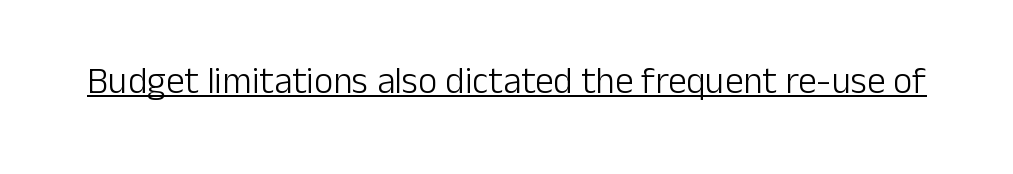
Q: Is the text bold? A: No.
Q: Is the text italic (slanted)? A: No, it is upright.
Q: Is the typeface a serif or a sans-serif typeface? A: Sans-serif.
Q: Is the text underlined? A: Yes.
Q: Is the spacing between letters normal or unusually wide? A: Normal.
Q: Width (condensed, normal, or wide)? A: Normal.
Q: Stroke contrast? A: Low.
Q: x-height? A: Medium.
Q: Monospaced? A: No.
